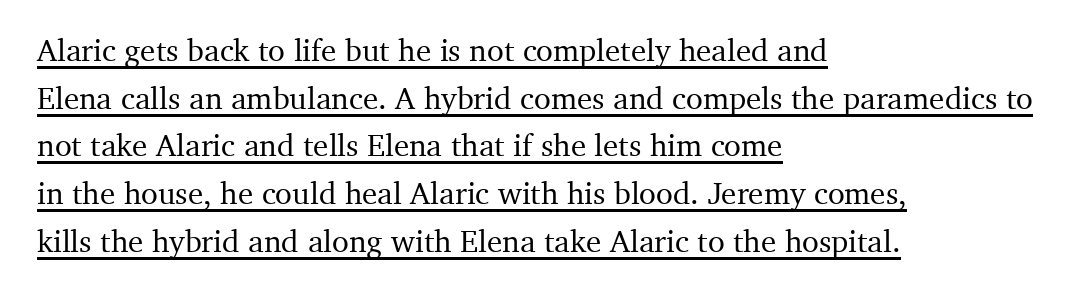
The image shows 31 px serif type, upright; set left-aligned, normal line spacing (1.54x), normal letter spacing, underlined; medium stroke contrast and a medium x-height.
